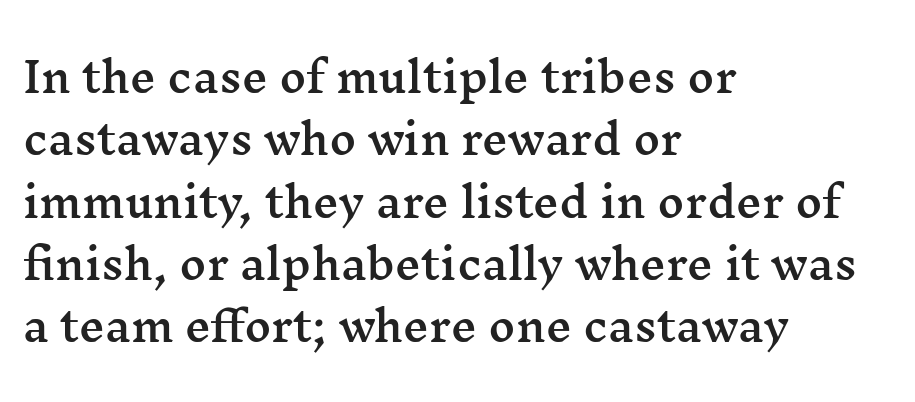
{"serif": "yes", "italic": "no", "width": "wide", "stroke_contrast": "medium", "x_height": "medium", "monospaced": "no", "underline": "no", "align": "left", "line_spacing": "normal", "line_spacing_ratio": 1.52, "letter_spacing": "normal", "letter_spacing_em": 0.0, "glyph_px": 41}
